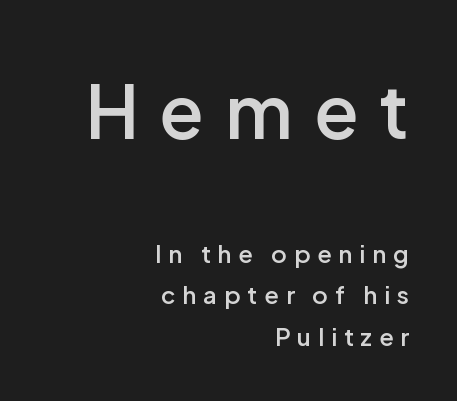
Q: Is the text bold? A: Semi-bold.
Q: Is the text italic (slanted)? A: No, it is upright.
Q: Is the typeface a serif or a sans-serif typeface? A: Sans-serif.
Q: Is the text underlined? A: No.
Q: How is the paragraph aligned? A: Right-aligned.
Q: Is the spacing between letters normal or unusually wide? A: Unusually wide.
Q: Which block of text is set in a larger size, the first (top) or the second (bottom)? A: The first (top) one.
Q: Width (condensed, normal, or wide)? A: Normal.
Q: Stroke contrast? A: Low.
Q: x-height? A: Medium.
Q: Monospaced? A: No.
